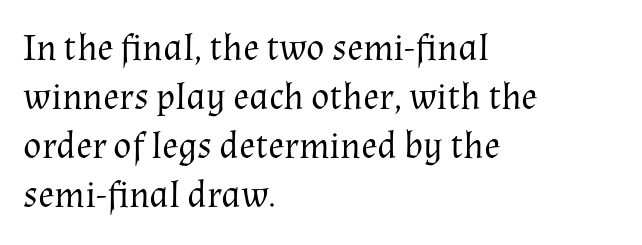
The image shows 38 px regular-weight serif type, upright; set left-aligned, normal line spacing (1.29x), normal letter spacing, not underlined; medium stroke contrast and a medium x-height.
